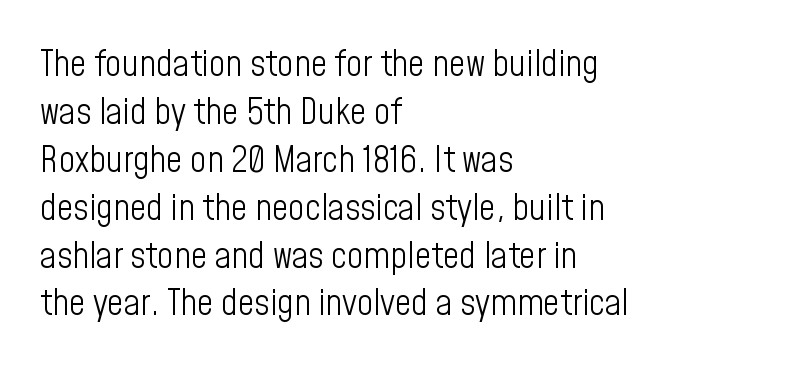
{"serif": "no", "italic": "no", "bold": "no", "weight": "light", "width": "condensed", "stroke_contrast": "low", "x_height": "medium", "monospaced": "no", "underline": "no", "align": "left", "line_spacing": "normal", "line_spacing_ratio": 1.33, "letter_spacing": "normal", "letter_spacing_em": 0.0, "glyph_px": 36}
